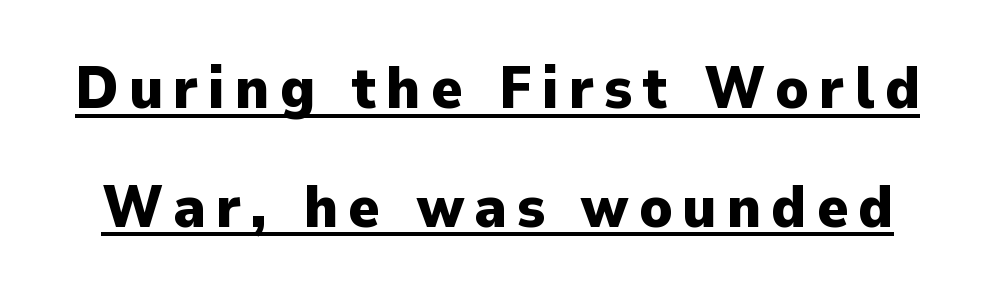
Serifs: no, the terminals of the letterforms are clean. The passage shown is typed in a proportional face where columns would drift. Airy leading. Compared with an ordinary text face, these strokes are far heavier — a full bold. The rendering uses the underline text-decoration.
